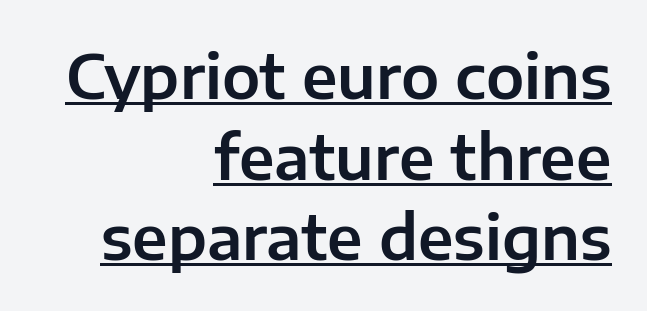
If you drew a ruler down the right edge, every line would touch it. The letters advance in unequal steps, a hallmark of proportional type. The axis of the letterforms is exactly vertical. Each new line begins a customary step beneath the previous one. No feet cap the strokes, marking this as sans-serif type. Compared with typical body copy, the letter spacing here is the same.
